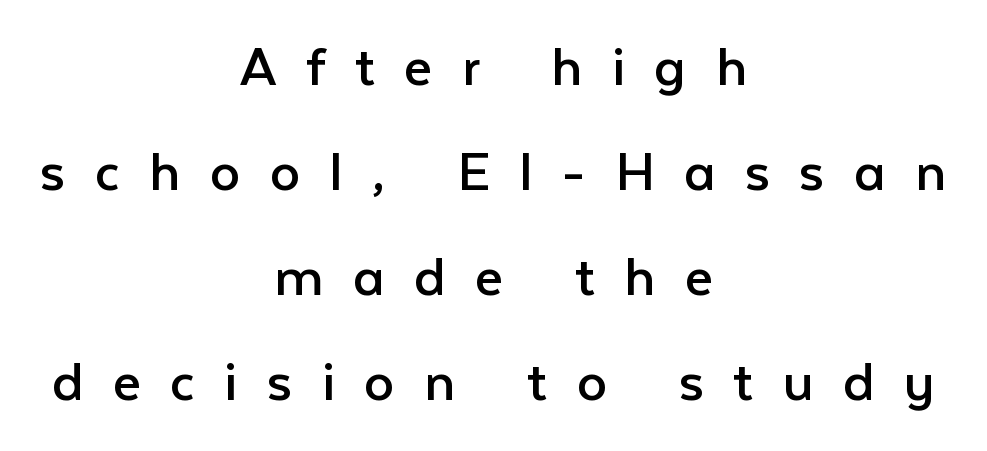
Q: Is the text bold? A: No.
Q: Is the text italic (slanted)? A: No, it is upright.
Q: Is the typeface a serif or a sans-serif typeface? A: Sans-serif.
Q: Is the text underlined? A: No.
Q: How is the paragraph aligned? A: Centered.
Q: Is the spacing between letters normal or unusually wide? A: Unusually wide.
Q: Width (condensed, normal, or wide)? A: Normal.
Q: Stroke contrast? A: Low.
Q: x-height? A: Medium.
Q: Monospaced? A: No.
